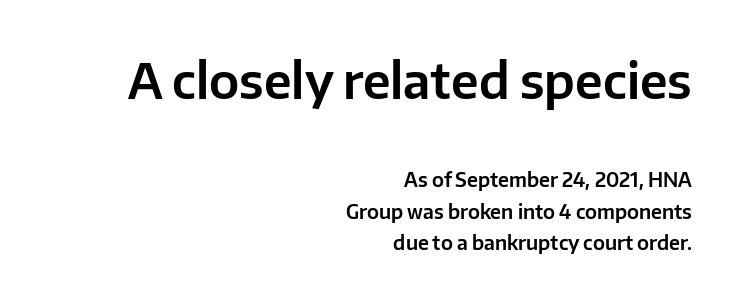
Q: Is the text italic (slanted)? A: No, it is upright.
Q: Is the typeface a serif or a sans-serif typeface? A: Sans-serif.
Q: Is the text underlined? A: No.
Q: How is the paragraph aligned? A: Right-aligned.
Q: Is the spacing between letters normal or unusually wide? A: Normal.
Q: Is the spacing between lines tight, normal or loose? A: Normal.
Q: Which block of text is set in a larger size, the first (top) or the second (bottom)? A: The first (top) one.
Q: Width (condensed, normal, or wide)? A: Normal.
Q: Stroke contrast? A: Low.
Q: x-height? A: Medium.
Q: Monospaced? A: No.
